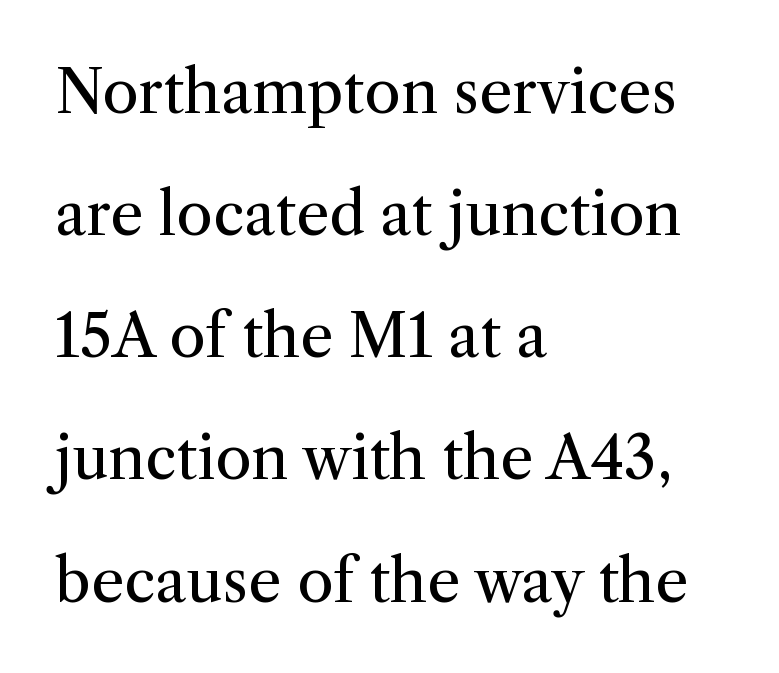
{"serif": "yes", "italic": "no", "bold": "no", "weight": "regular", "width": "normal", "stroke_contrast": "medium", "x_height": "medium", "monospaced": "no", "underline": "no", "align": "left", "line_spacing": "loose", "line_spacing_ratio": 2.07, "letter_spacing": "normal", "letter_spacing_em": 0.0, "glyph_px": 59}
